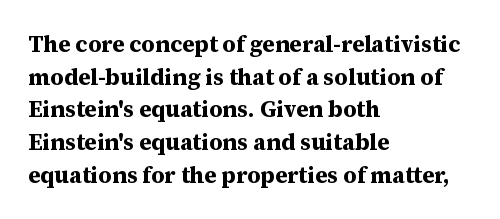
Here the glyphs are tracked normally, forming tight word shapes. One-word summary of the alignment: left. In terms of posture, this sample is upright. Notice how thick the strokes are: this is what a full bold looks like. The lines sit at an ordinary, default distance from one another.
